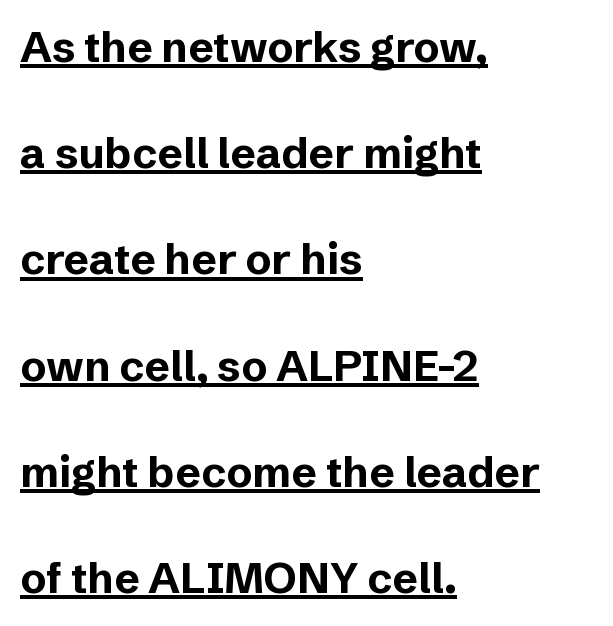
Unlike italic type, these characters show no tilt at all. A rule runs beneath these lines of type. Line starts are locked; line ends wander. The rendering uses natural spacing where letterforms have individual widths. These lines are composed in type without serifs. This block would shrink considerably if given ordinary leading; it's expanded now.
